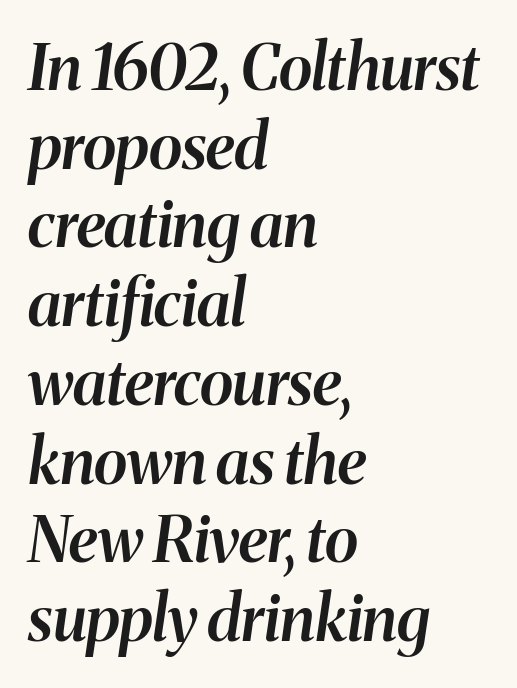
This rendering uses left alignment, leaving the right contour irregular. How heavy is the stroke? Medium-heavy — a semibold, shy of bold. There's an unmistakable incline to the writing here. The lines sit at an ordinary, default distance from one another. Letters rest on an invisible, unmarked baseline. The passage shown has conventional tracking throughout.
